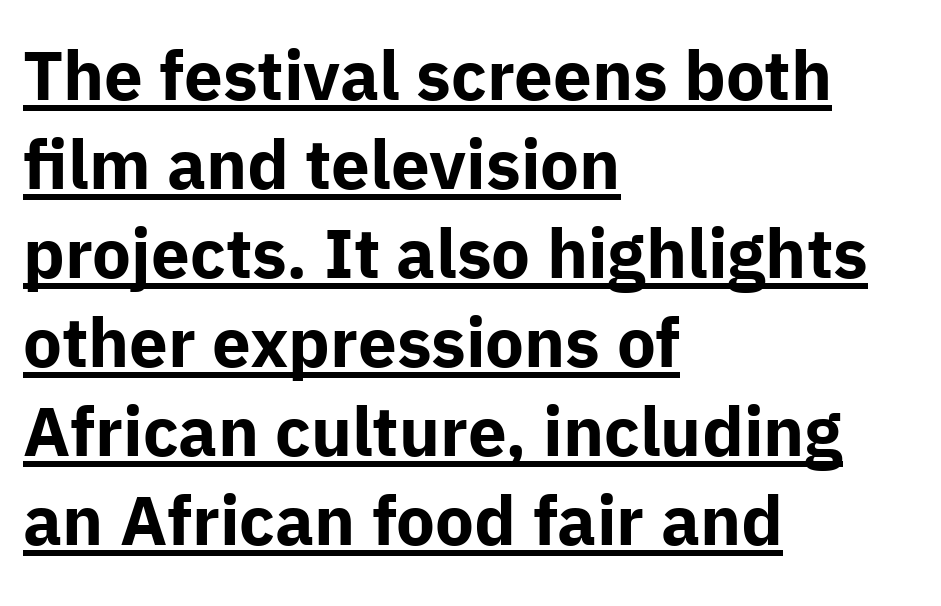
The typesetter has applied underlining to the passage shown. The passage shown is typed in a proportional face where columns would drift. Nope, not italic — everything's standing straight. Visually the block forms a straight wall on the left and a jagged coastline on the right. Compared with typical paragraphs, the rows here are spaced about the same.
